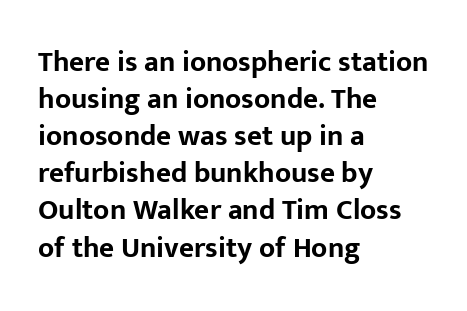
The image shows 29 px bold sans-serif type, upright; set left-aligned, normal line spacing (1.28x), normal letter spacing, not underlined; low stroke contrast and a medium x-height.
